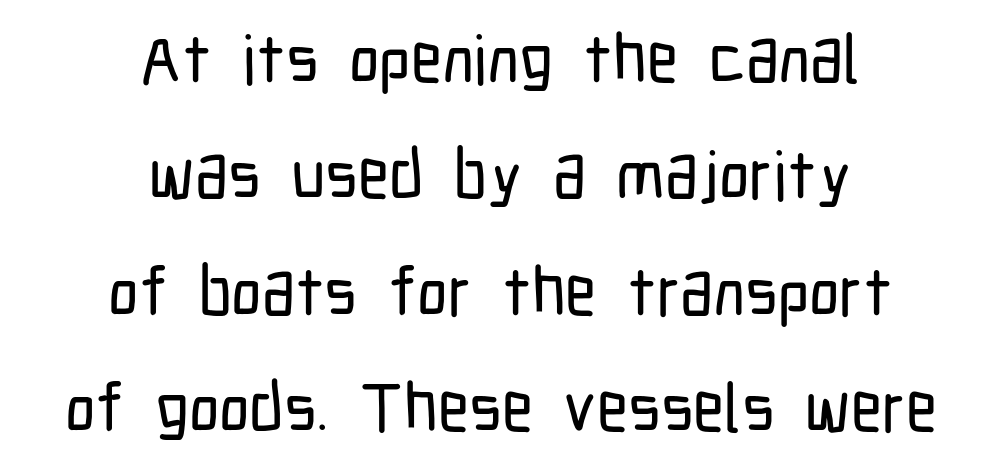
Q: Is the text italic (slanted)? A: No, it is upright.
Q: Is the typeface a serif or a sans-serif typeface? A: Sans-serif.
Q: Is the text underlined? A: No.
Q: How is the paragraph aligned? A: Centered.
Q: Is the spacing between letters normal or unusually wide? A: Normal.
Q: Width (condensed, normal, or wide)? A: Condensed.
Q: Stroke contrast? A: Low.
Q: x-height? A: Medium.
Q: Monospaced? A: No.
